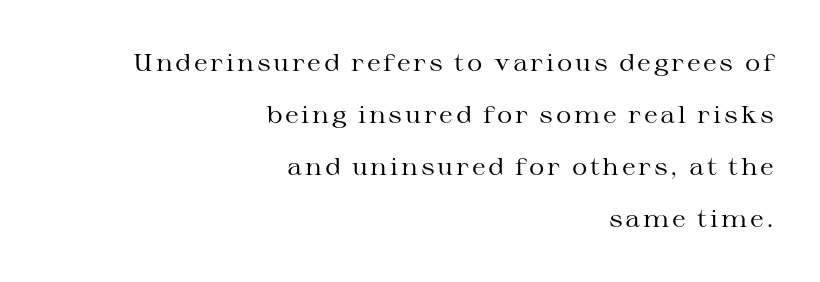
Layout note: lines flush right. Line spacing here is loose. Nobody drew a line under any word here. Is the stroke heavy? The answer is a plain regular-or-lighter. The letters stand upright; this is a roman face.
